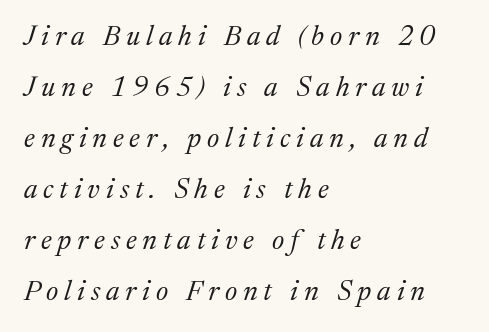
{"serif": "yes", "italic": "yes", "lean": "right", "slant_degrees": 17, "bold": "no", "weight": "regular", "width": "normal", "stroke_contrast": "medium", "x_height": "medium", "monospaced": "no", "underline": "no", "align": "left", "line_spacing_ratio": 1.82, "letter_spacing": "wide", "letter_spacing_em": 0.21, "glyph_px": 28}
